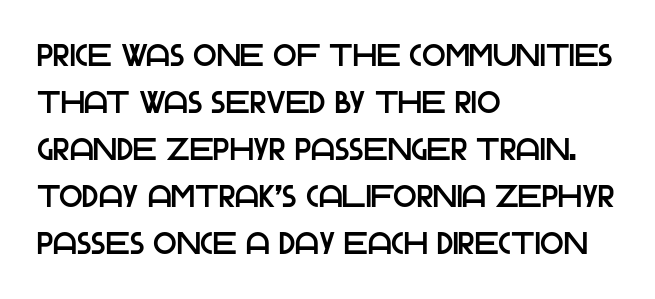
These lines sit exactly where default settings would place them. Examine the stroke ends and you'll find no serifs. One-word summary of the alignment: left. The lettering holds an erect, upright posture throughout.
